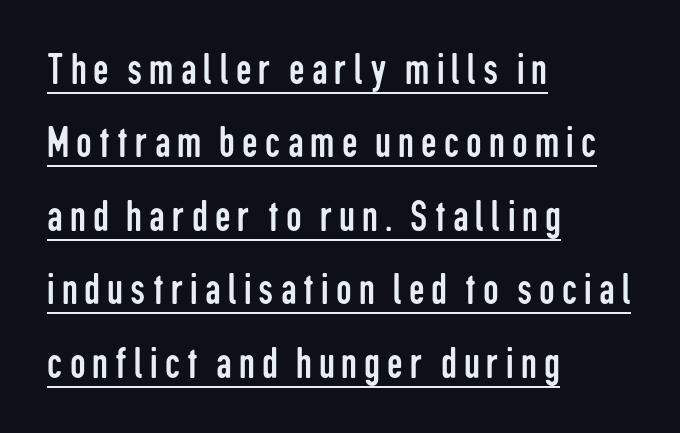
{"serif": "no", "italic": "no", "bold": "no", "weight": "regular", "width": "condensed", "stroke_contrast": "low", "x_height": "medium", "monospaced": "no", "underline": "yes", "align": "left", "line_spacing": "normal", "line_spacing_ratio": 1.67, "glyph_px": 44}
